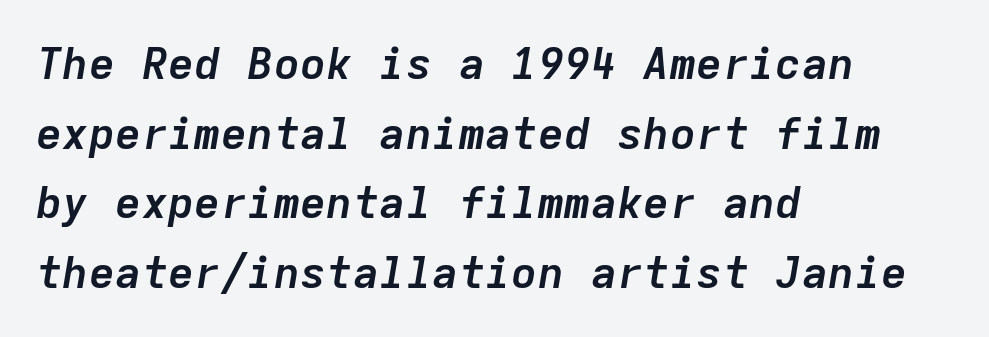
Q: Is the text bold? A: Yes.
Q: Is the text italic (slanted)? A: Yes, it leans right by about 9 degrees.
Q: Is the text underlined? A: No.
Q: How is the paragraph aligned? A: Left-aligned.
Q: Is the spacing between letters normal or unusually wide? A: Normal.
Q: Is the spacing between lines tight, normal or loose? A: Normal.
Q: Width (condensed, normal, or wide)? A: Normal.
Q: Stroke contrast? A: Low.
Q: x-height? A: Medium.
Q: Monospaced? A: Yes.
